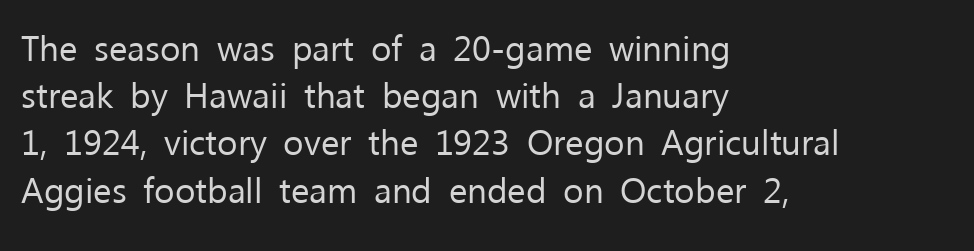
{"serif": "no", "italic": "no", "bold": "no", "weight": "regular", "width": "normal", "stroke_contrast": "low", "x_height": "medium", "monospaced": "no", "underline": "no", "align": "left", "line_spacing": "normal", "line_spacing_ratio": 1.35, "letter_spacing": "normal", "letter_spacing_em": 0.0, "glyph_px": 35}
